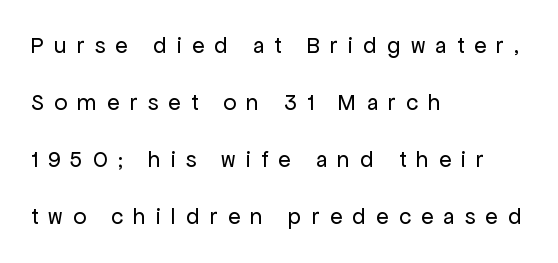
{"italic": "no", "bold": "no", "underline": "no", "align": "left", "line_spacing": "loose", "line_spacing_ratio": 2.48, "letter_spacing": "wide", "letter_spacing_em": 0.44, "glyph_px": 23}
